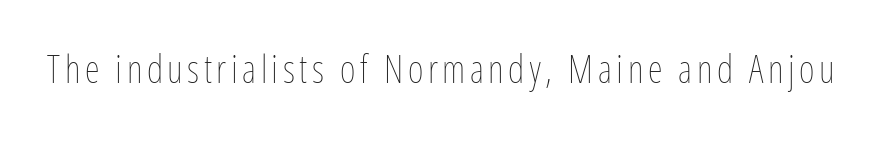
The image shows 38 px thin, condensed type, upright; set not underlined; low stroke contrast and a medium x-height.
